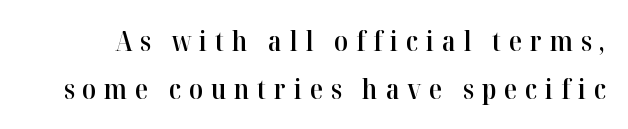
The image shows 27 px text type, upright; set line spacing 1.77x, unusually wide letter spacing (+0.29 em), not underlined.
